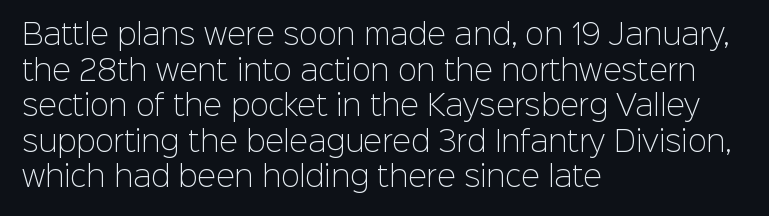
The image shows 28 px light sans-serif type, upright; set left-aligned, normal line spacing (1.27x), normal letter spacing, not underlined; low stroke contrast and a medium x-height.
